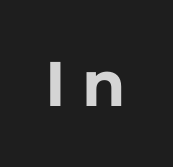
Q: Is the text bold? A: Yes.
Q: Is the text italic (slanted)? A: No, it is upright.
Q: Is the typeface a serif or a sans-serif typeface? A: Sans-serif.
Q: Is the text underlined? A: No.
Q: Is the spacing between letters normal or unusually wide? A: Unusually wide.
Q: Width (condensed, normal, or wide)? A: Normal.
Q: Stroke contrast? A: Low.
Q: x-height? A: Medium.
Q: Monospaced? A: No.
